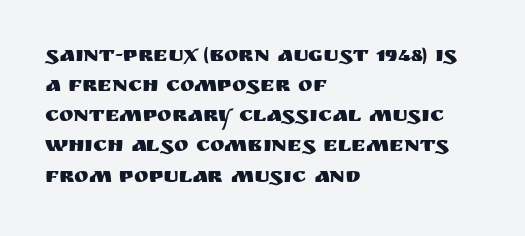
Q: Is the text italic (slanted)? A: No, it is upright.
Q: Is the text underlined? A: No.
Q: How is the paragraph aligned? A: Left-aligned.
Q: Is the spacing between letters normal or unusually wide? A: Normal.
Q: Is the spacing between lines tight, normal or loose? A: Normal.
